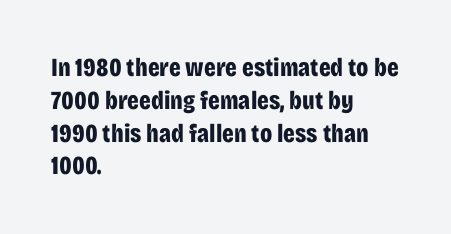
The image shows 26 px bold type, upright; set left-aligned, normal line spacing (1.26x), normal letter spacing, not underlined.
